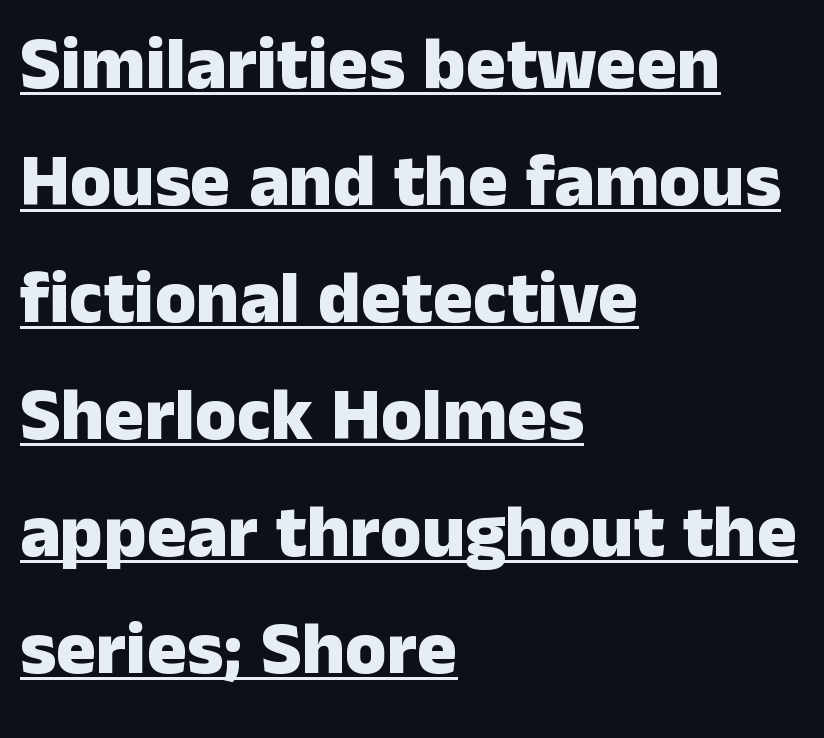
{"serif": "no", "italic": "no", "bold": "yes", "weight": "heavy", "width": "normal", "stroke_contrast": "low", "x_height": "medium", "monospaced": "no", "underline": "yes", "align": "left", "line_spacing": "normal", "line_spacing_ratio": 1.56, "letter_spacing": "normal", "letter_spacing_em": 0.0, "glyph_px": 75}
